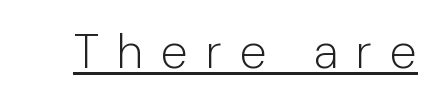
{"serif": "no", "italic": "no", "bold": "no", "weight": "light", "width": "normal", "stroke_contrast": "low", "x_height": "medium", "monospaced": "no", "underline": "yes", "letter_spacing": "wide", "letter_spacing_em": 0.36, "glyph_px": 49}
